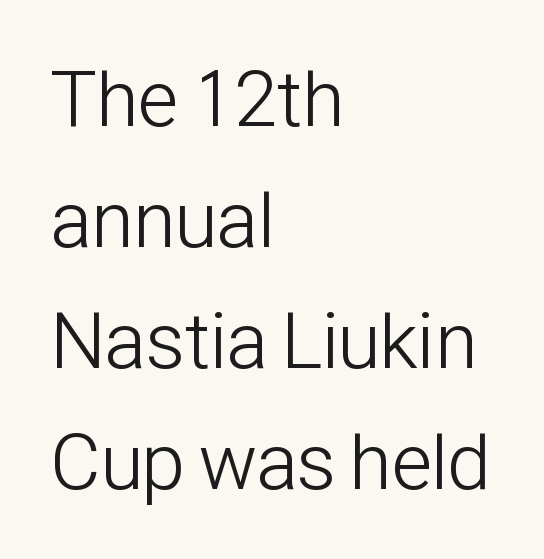
Q: Is the text bold? A: No.
Q: Is the text italic (slanted)? A: No, it is upright.
Q: Is the typeface a serif or a sans-serif typeface? A: Sans-serif.
Q: Is the text underlined? A: No.
Q: How is the paragraph aligned? A: Left-aligned.
Q: Is the spacing between letters normal or unusually wide? A: Normal.
Q: Is the spacing between lines tight, normal or loose? A: Normal.
Q: Width (condensed, normal, or wide)? A: Condensed.
Q: Stroke contrast? A: Low.
Q: x-height? A: Medium.
Q: Monospaced? A: No.
